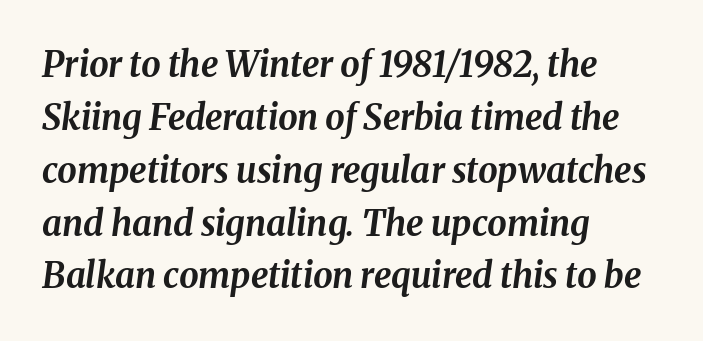
The image shows 35 px bold type, italic (leaning right); set left-aligned, normal line spacing (1.51x), normal letter spacing, not underlined; medium stroke contrast and a medium x-height.
